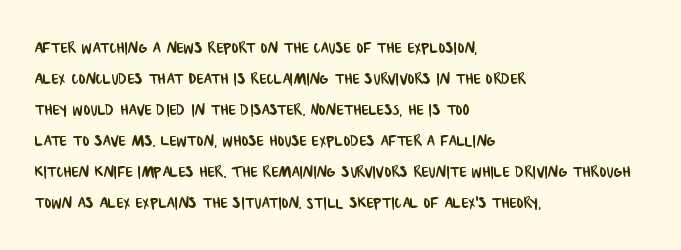
Q: Is the text underlined? A: No.
Q: How is the paragraph aligned? A: Left-aligned.
Q: Is the spacing between letters normal or unusually wide? A: Normal.
Q: Is the spacing between lines tight, normal or loose? A: Normal.
